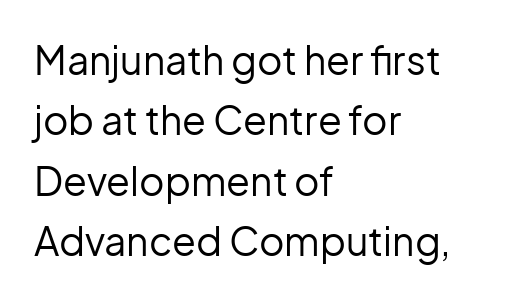
{"serif": "no", "italic": "no", "bold": "no", "weight": "regular", "width": "normal", "stroke_contrast": "low", "x_height": "medium", "monospaced": "no", "underline": "no", "align": "left", "line_spacing": "normal", "line_spacing_ratio": 1.55, "letter_spacing": "normal", "letter_spacing_em": 0.0, "glyph_px": 39}
